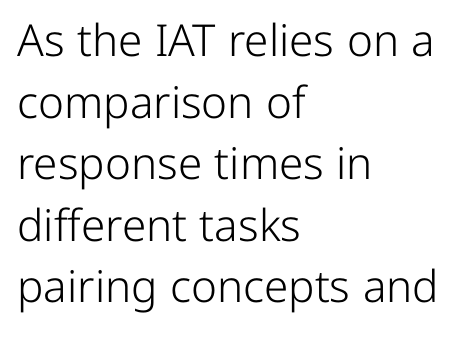
The letters sit at their default tracking, neither squeezed nor spread. The glyphs in this specimen are sans serif. Italic: no, the glyphs are upright roman. You could not count columns in this text — the font is proportionally spaced.
